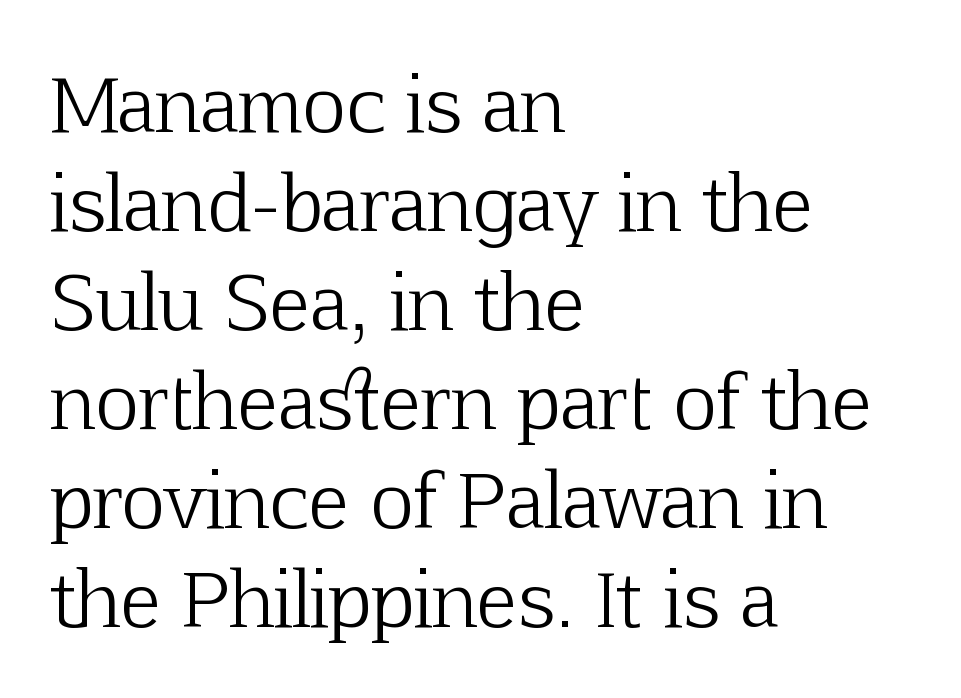
{"serif": "yes", "italic": "no", "bold": "no", "weight": "light", "width": "normal", "stroke_contrast": "low", "x_height": "medium", "monospaced": "no", "underline": "no", "align": "left", "line_spacing": "normal", "line_spacing_ratio": 1.32, "letter_spacing": "normal", "letter_spacing_em": 0.0, "glyph_px": 75}
